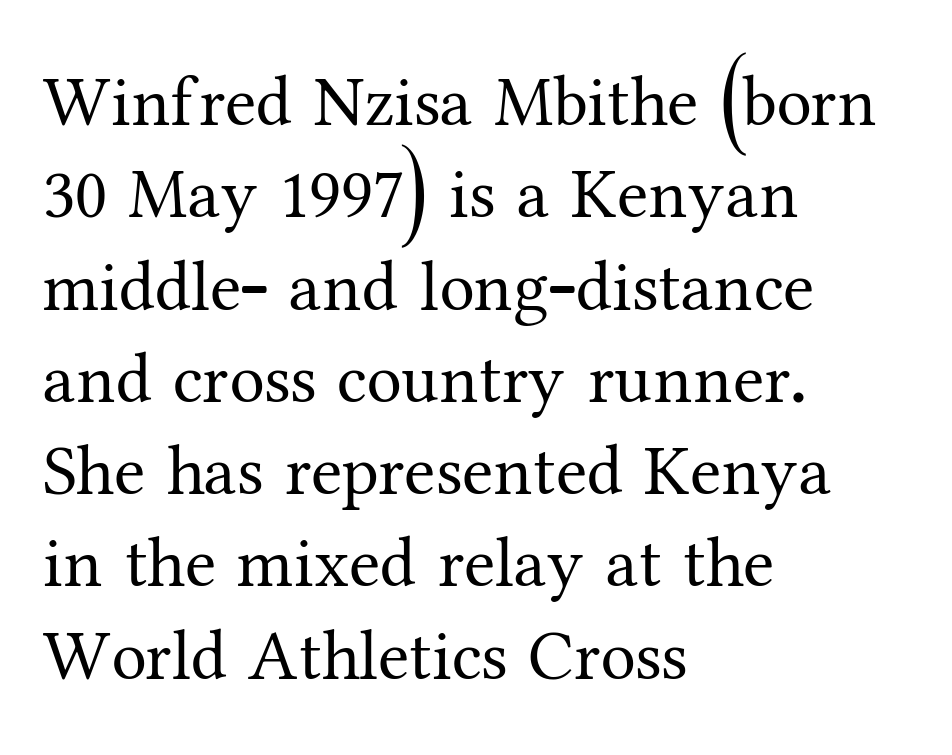
Q: Is the text bold? A: No.
Q: Is the text italic (slanted)? A: No, it is upright.
Q: Is the typeface a serif or a sans-serif typeface? A: Serif.
Q: Is the text underlined? A: No.
Q: How is the paragraph aligned? A: Left-aligned.
Q: Is the spacing between letters normal or unusually wide? A: Normal.
Q: Is the spacing between lines tight, normal or loose? A: Normal.
Q: Width (condensed, normal, or wide)? A: Normal.
Q: Stroke contrast? A: Medium.
Q: x-height? A: Medium.
Q: Monospaced? A: No.
